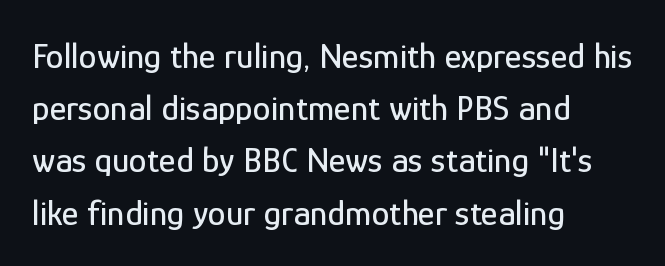
You could not count columns in this text — the font is proportionally spaced. Look at the tracking — it's just the regular setting, nothing added. The text was rendered using a sans face with plain stroke endings. Plain, unruled lines of type. Posture: upright roman. Does the copy run flush right? No — it runs flush left.
